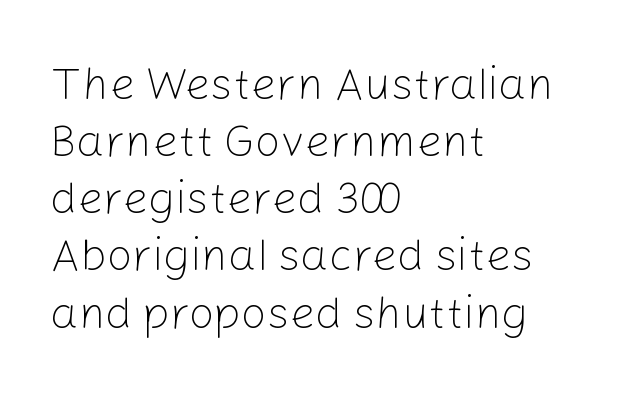
The image shows 45 px light sans-serif type, upright; set left-aligned, normal line spacing (1.27x), normal letter spacing, not underlined; low stroke contrast and a medium x-height.
